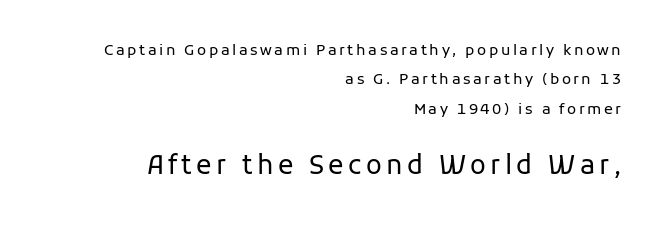
Visually, the bottom section dominates because its glyphs are scaled up. Does the copy run flush right? Yes — the right margin is perfectly even. No italicization has been applied; the sample stays upright. Baseline-to-baseline distance is far greater than the letter height.
